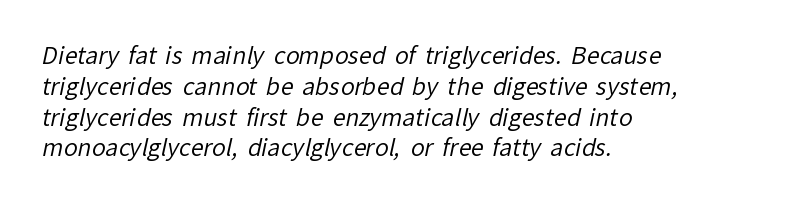
These glyphs show unthickened strokes, regular width or finer. If you measured baseline to baseline, you'd find a middling distance. Glance below the letters and you will spot only blank space. Line starts are locked; line ends wander. Honestly, the letter spacing is just normal — you wouldn't notice it.
